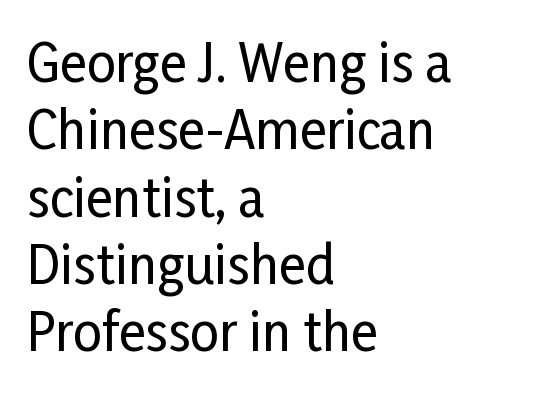
Q: Is the text italic (slanted)? A: No, it is upright.
Q: Is the typeface a serif or a sans-serif typeface? A: Sans-serif.
Q: Is the text underlined? A: No.
Q: How is the paragraph aligned? A: Left-aligned.
Q: Is the spacing between letters normal or unusually wide? A: Normal.
Q: Is the spacing between lines tight, normal or loose? A: Normal.
Q: Width (condensed, normal, or wide)? A: Condensed.
Q: Stroke contrast? A: Low.
Q: x-height? A: Medium.
Q: Monospaced? A: No.
